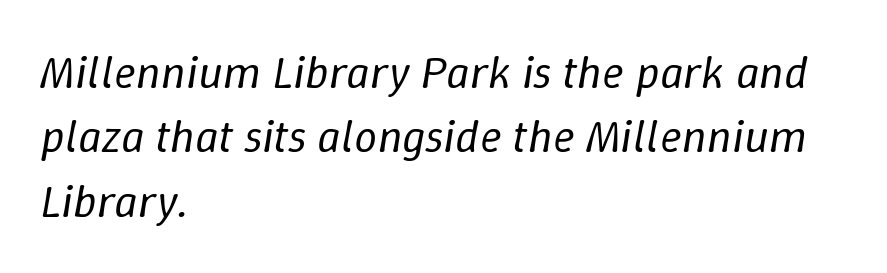
What's the leading like? Ordinary, nothing unusual. The face used here is rendered with its standard letterfit. Weight: not bold — regular or lighter. Letters rest on an invisible, unmarked baseline. These lines are rendered in a variable-pitch font.
